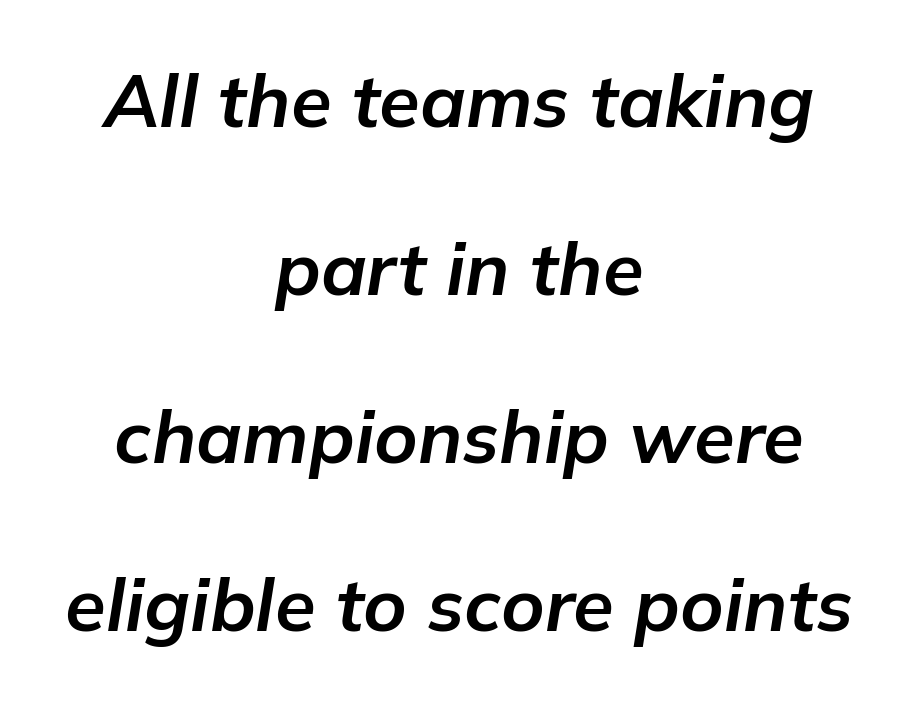
Q: Is the text bold? A: Yes.
Q: Is the text italic (slanted)? A: Yes, it leans right by about 9 degrees.
Q: Is the text underlined? A: No.
Q: How is the paragraph aligned? A: Centered.
Q: Is the spacing between letters normal or unusually wide? A: Normal.
Q: Is the spacing between lines tight, normal or loose? A: Loose.
Q: Width (condensed, normal, or wide)? A: Normal.
Q: Stroke contrast? A: Low.
Q: x-height? A: Medium.
Q: Monospaced? A: No.
